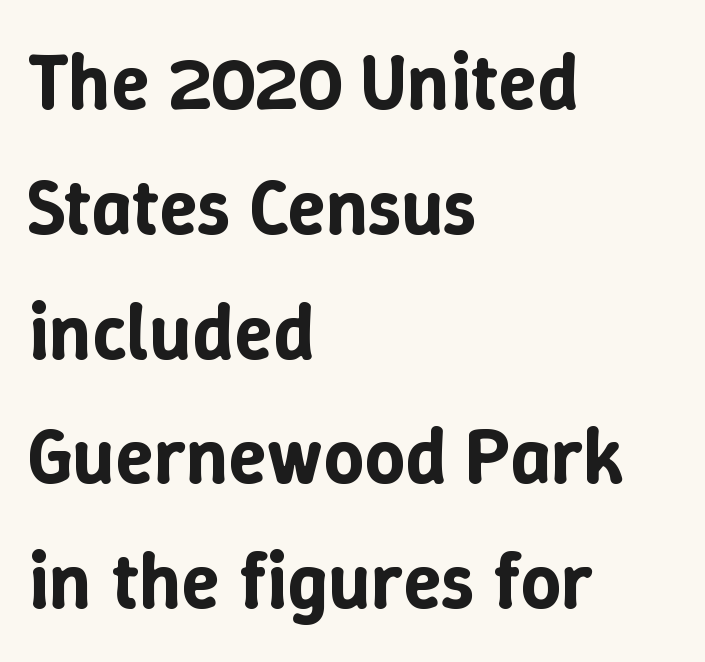
The image shows 79 px text type, upright; set left-aligned, normal line spacing (1.58x), normal letter spacing, not underlined; low stroke contrast and a medium x-height.
